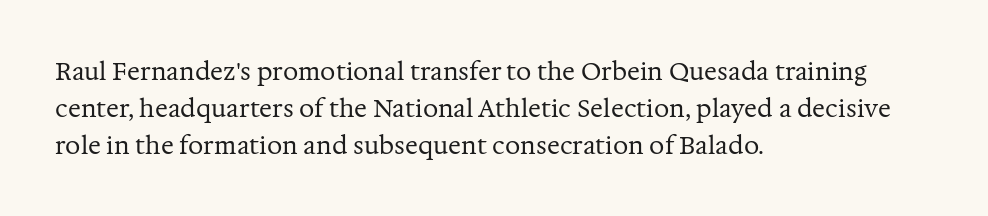
{"italic": "no", "bold": "no", "underline": "no", "align": "left", "line_spacing": "normal", "line_spacing_ratio": 1.54, "letter_spacing": "normal", "letter_spacing_em": 0.0, "glyph_px": 24}
